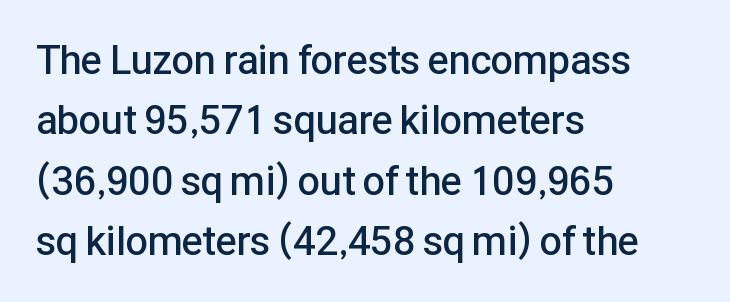
The image shows 40 px semibold sans-serif type, upright; set left-aligned, normal line spacing (1.51x), normal letter spacing, not underlined; low stroke contrast and a medium x-height.
